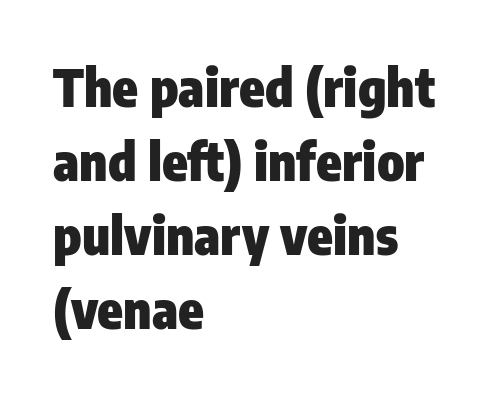
These lines are rendered in a variable-pitch font. Words float on clear page, feet unadorned. Reading down the column, the eye jumps a familiar distance to each next line. Ascenders rise straight up at ninety degrees.
